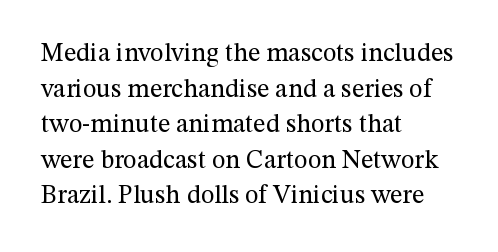
The image shows 26 px text type, upright; set left-aligned, normal line spacing (1.37x), normal letter spacing, not underlined.
